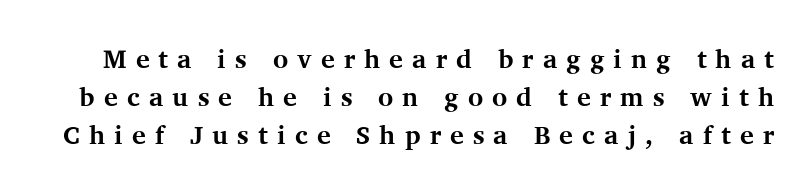
The image shows 26 px bold type, upright; set normal line spacing (1.46x), unusually wide letter spacing (+0.35 em), not underlined.
